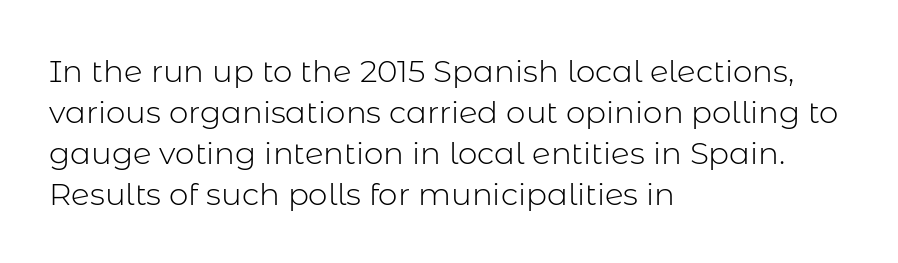
Q: Is the text bold? A: No.
Q: Is the text italic (slanted)? A: No, it is upright.
Q: Is the typeface a serif or a sans-serif typeface? A: Sans-serif.
Q: Is the text underlined? A: No.
Q: How is the paragraph aligned? A: Left-aligned.
Q: Is the spacing between letters normal or unusually wide? A: Normal.
Q: Is the spacing between lines tight, normal or loose? A: Normal.
Q: Width (condensed, normal, or wide)? A: Normal.
Q: Stroke contrast? A: Low.
Q: x-height? A: Medium.
Q: Monospaced? A: No.
